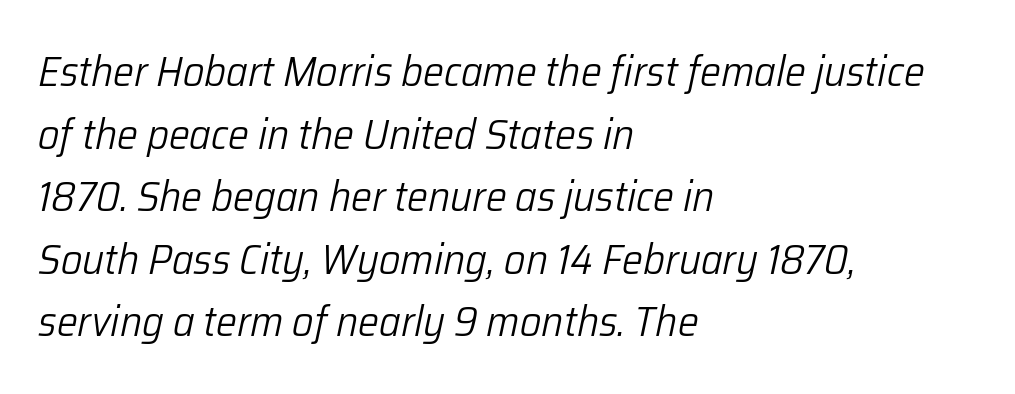
Q: Is the text bold? A: No.
Q: Is the text italic (slanted)? A: Yes, it leans right by about 12 degrees.
Q: Is the text underlined? A: No.
Q: How is the paragraph aligned? A: Left-aligned.
Q: Is the spacing between letters normal or unusually wide? A: Normal.
Q: Is the spacing between lines tight, normal or loose? A: Normal.
Q: Width (condensed, normal, or wide)? A: Normal.
Q: Stroke contrast? A: Low.
Q: x-height? A: Medium.
Q: Monospaced? A: No.
